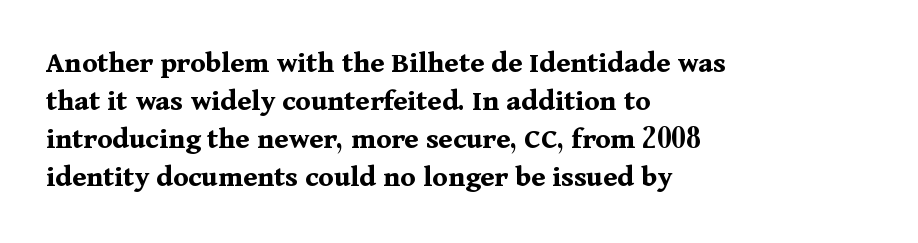
{"serif": "yes", "italic": "no", "bold": "yes", "weight": "bold", "width": "normal", "stroke_contrast": "medium", "x_height": "medium", "monospaced": "no", "underline": "no", "align": "left", "line_spacing_ratio": 1.23, "letter_spacing": "normal", "letter_spacing_em": 0.0, "glyph_px": 31}
